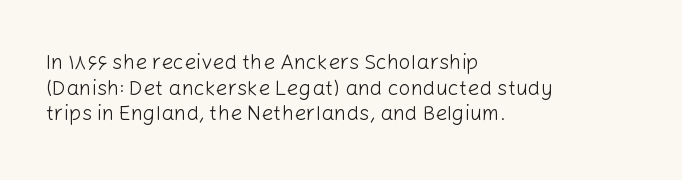
The image shows 21 px text type, upright; set left-aligned, line spacing 1.22x, normal letter spacing, not underlined.
